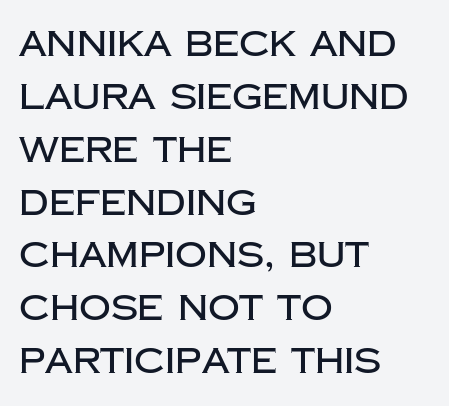
Q: Is the text italic (slanted)? A: No, it is upright.
Q: Is the typeface a serif or a sans-serif typeface? A: Sans-serif.
Q: Is the text underlined? A: No.
Q: How is the paragraph aligned? A: Left-aligned.
Q: Is the spacing between letters normal or unusually wide? A: Normal.
Q: Is the spacing between lines tight, normal or loose? A: Normal.
Q: Width (condensed, normal, or wide)? A: Normal.
Q: Stroke contrast? A: Low.
Q: x-height? A: Large.
Q: Monospaced? A: No.
